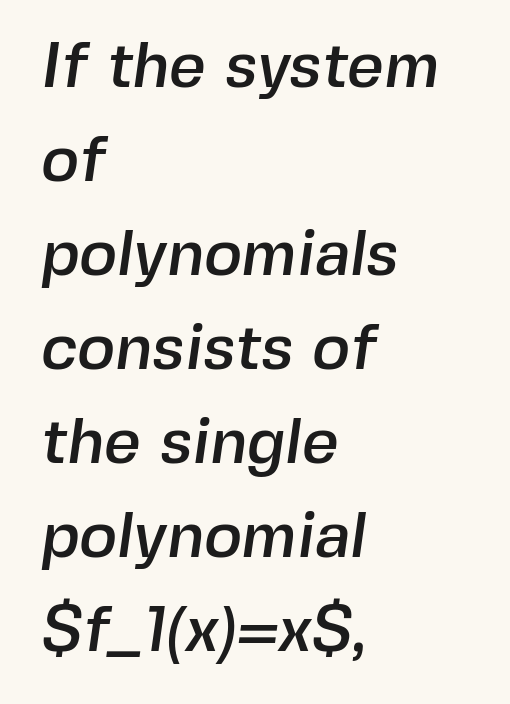
{"serif": "no", "width": "normal", "x_height": "medium", "monospaced": "no", "underline": "no", "align": "left", "line_spacing": "normal", "line_spacing_ratio": 1.47, "letter_spacing": "normal", "letter_spacing_em": 0.0, "glyph_px": 64}
